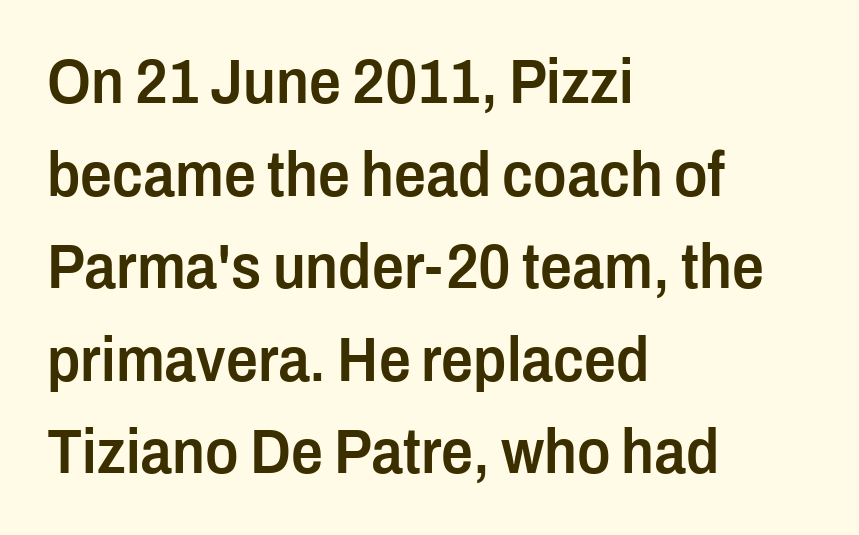
{"serif": "no", "italic": "no", "bold": "semi", "weight": "semibold", "width": "condensed", "stroke_contrast": "low", "x_height": "medium", "monospaced": "no", "underline": "no", "align": "left", "line_spacing": "normal", "line_spacing_ratio": 1.47, "letter_spacing": "normal", "letter_spacing_em": 0.0, "glyph_px": 63}
